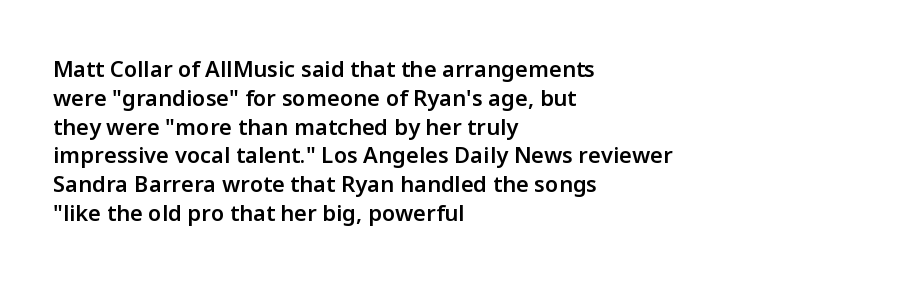
{"italic": "no", "bold": "semi", "underline": "no", "align": "left", "line_spacing": "normal", "line_spacing_ratio": 1.31, "letter_spacing": "normal", "letter_spacing_em": 0.0, "glyph_px": 22}
